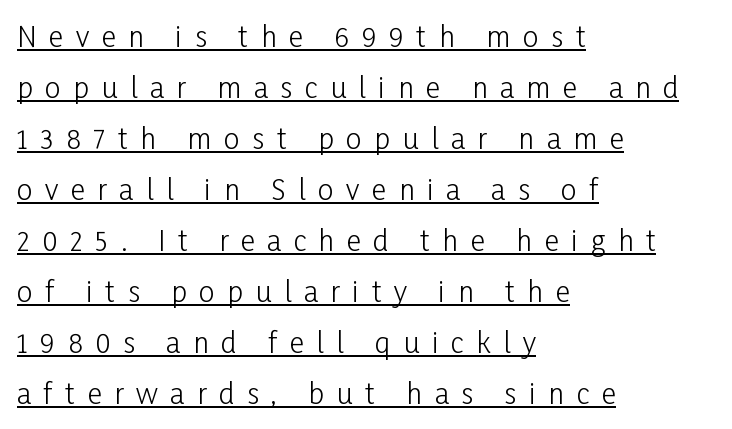
The image shows 28 px light, condensed sans-serif type, upright; set left-aligned, line spacing 1.82x, unusually wide letter spacing (+0.45 em), underlined; low stroke contrast and a medium x-height.
